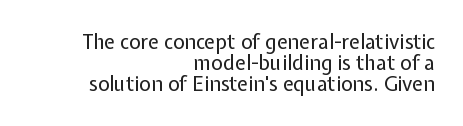
The image shows 20 px text type, upright; set right-aligned, tight line spacing (1.04x), normal letter spacing, not underlined.
